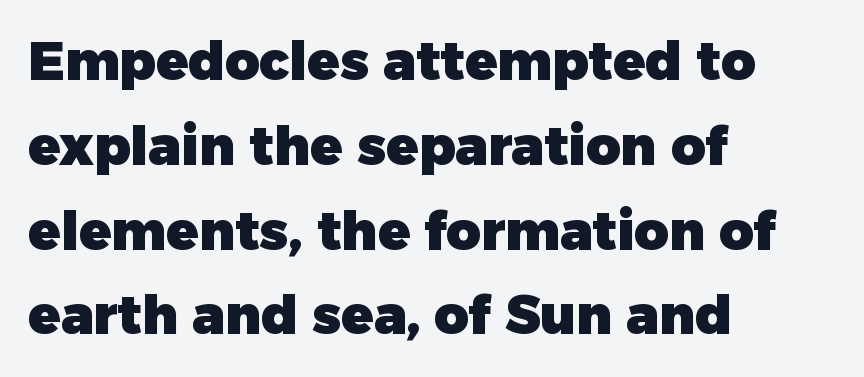
Q: Is the text bold? A: Yes.
Q: Is the text italic (slanted)? A: No, it is upright.
Q: Is the typeface a serif or a sans-serif typeface? A: Sans-serif.
Q: Is the text underlined? A: No.
Q: How is the paragraph aligned? A: Left-aligned.
Q: Is the spacing between letters normal or unusually wide? A: Normal.
Q: Is the spacing between lines tight, normal or loose? A: Normal.
Q: Width (condensed, normal, or wide)? A: Normal.
Q: Stroke contrast? A: Low.
Q: x-height? A: Medium.
Q: Monospaced? A: No.
